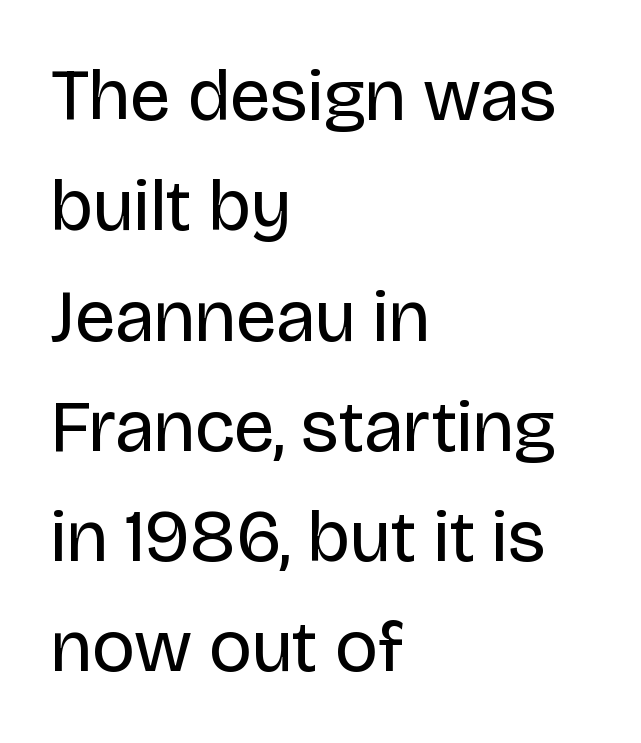
{"serif": "no", "italic": "no", "bold": "no", "weight": "regular", "width": "normal", "stroke_contrast": "low", "x_height": "large", "monospaced": "no", "underline": "no", "align": "left", "line_spacing": "normal", "line_spacing_ratio": 1.49, "letter_spacing": "normal", "letter_spacing_em": 0.0, "glyph_px": 74}
